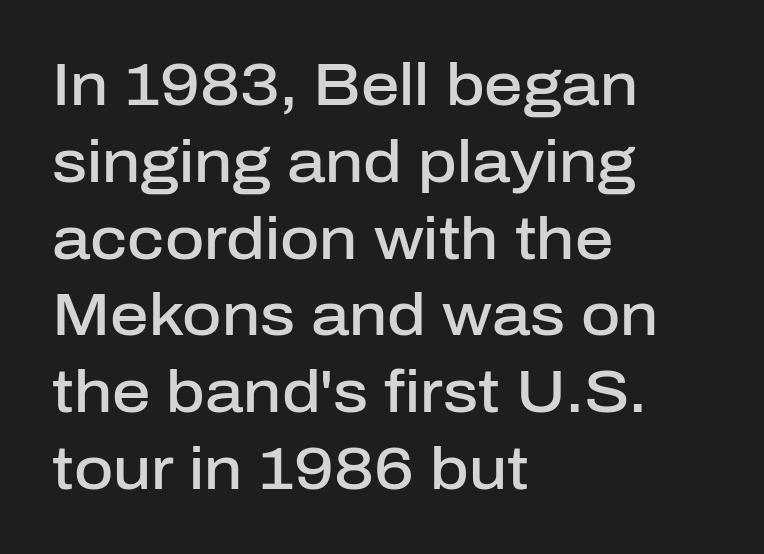
Q: Is the text bold? A: Semi-bold.
Q: Is the text italic (slanted)? A: No, it is upright.
Q: Is the typeface a serif or a sans-serif typeface? A: Sans-serif.
Q: Is the text underlined? A: No.
Q: How is the paragraph aligned? A: Left-aligned.
Q: Is the spacing between letters normal or unusually wide? A: Normal.
Q: Is the spacing between lines tight, normal or loose? A: Normal.
Q: Width (condensed, normal, or wide)? A: Normal.
Q: Stroke contrast? A: Low.
Q: x-height? A: Medium.
Q: Monospaced? A: No.
